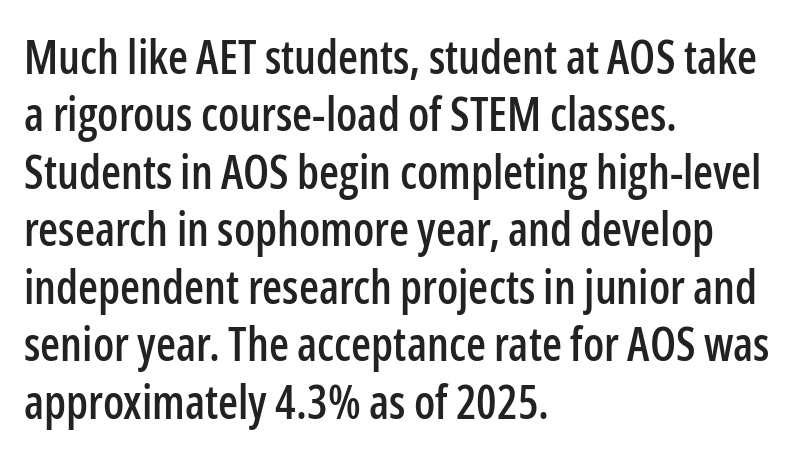
The image shows 46 px condensed sans-serif type, upright; set left-aligned, normal line spacing (1.25x), normal letter spacing, not underlined; low stroke contrast and a medium x-height.
